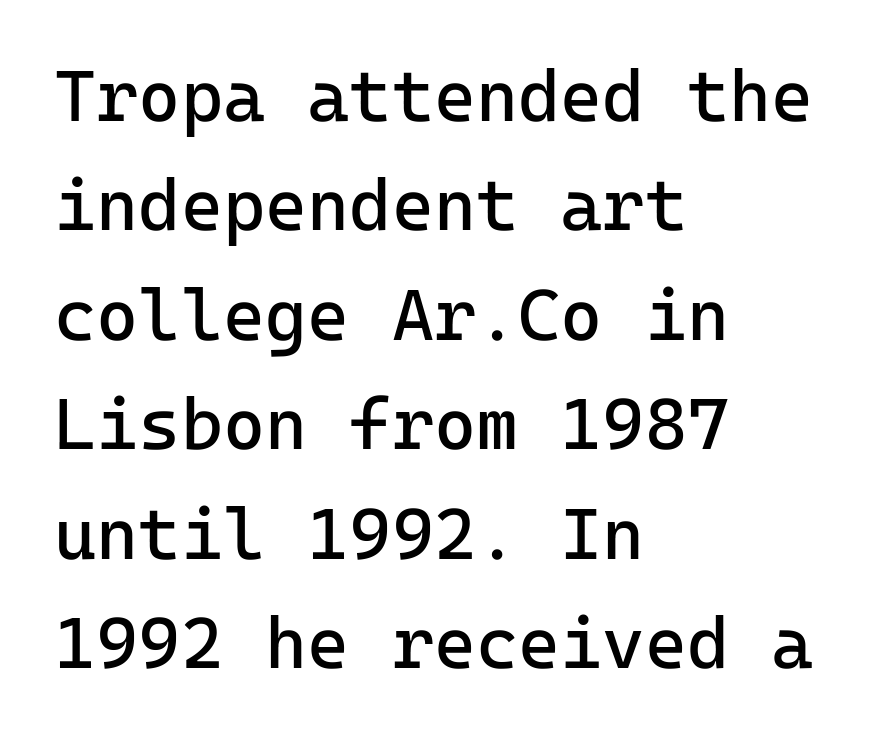
{"serif": "no", "italic": "no", "bold": "no", "weight": "regular", "width": "normal", "stroke_contrast": "low", "x_height": "medium", "monospaced": "yes", "underline": "no", "align": "left", "line_spacing": "normal", "line_spacing_ratio": 1.52, "letter_spacing": "normal", "letter_spacing_em": 0.0, "glyph_px": 72}
